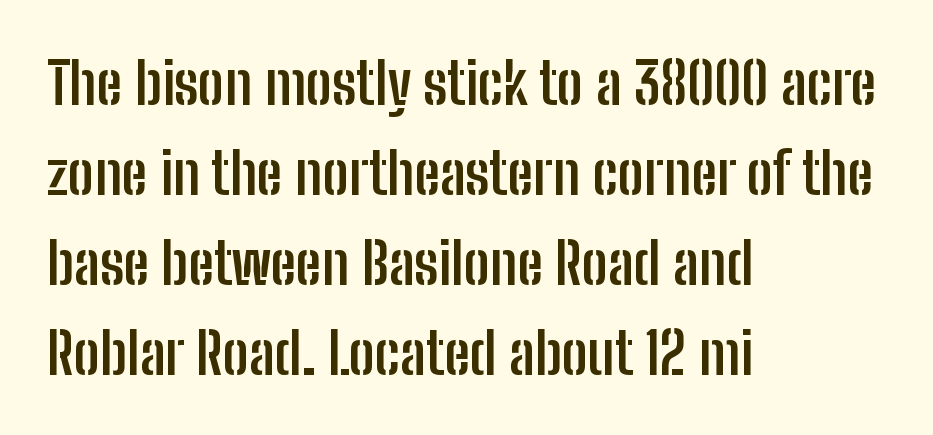
The image shows 58 px semibold, condensed sans-serif type, upright; set left-aligned, normal line spacing (1.55x), normal letter spacing, not underlined; low stroke contrast and a medium x-height.
